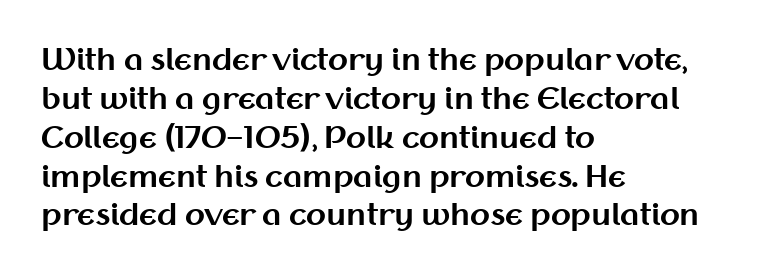
The letters are bold, with thick, heavy strokes. Nope, not italic — everything's standing straight. Each new line begins a customary step beneath the previous one. Note the varied advance widths — an 'i' is clearly narrower than an 'm'. Layout note: lines flush left. The area under the type is left untouched.
